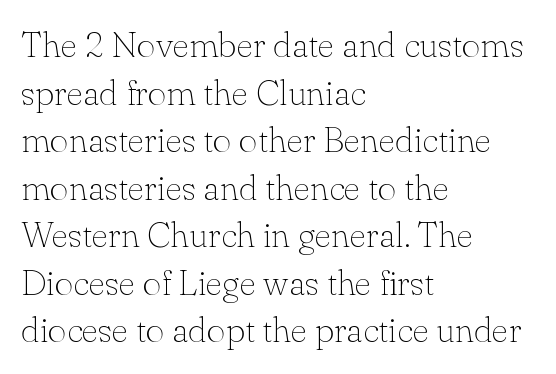
Q: Is the text bold? A: No.
Q: Is the text italic (slanted)? A: No, it is upright.
Q: Is the typeface a serif or a sans-serif typeface? A: Serif.
Q: Is the text underlined? A: No.
Q: How is the paragraph aligned? A: Left-aligned.
Q: Is the spacing between letters normal or unusually wide? A: Normal.
Q: Is the spacing between lines tight, normal or loose? A: Normal.
Q: Width (condensed, normal, or wide)? A: Normal.
Q: Stroke contrast? A: Low.
Q: x-height? A: Small.
Q: Monospaced? A: No.
